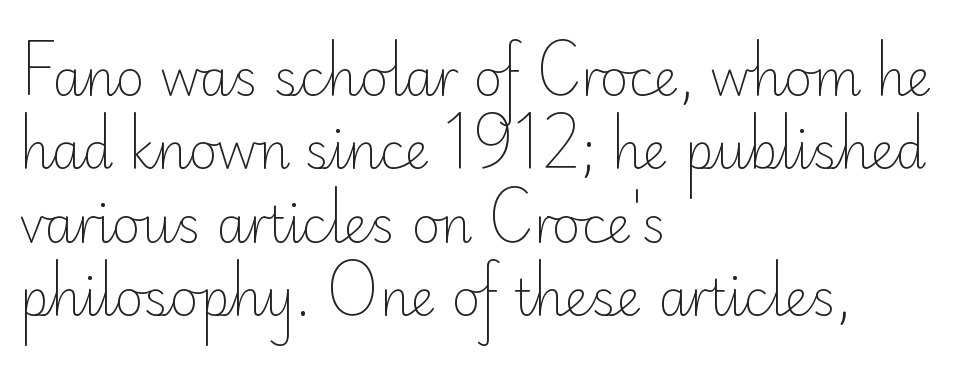
Q: Is the text bold? A: No.
Q: Is the text italic (slanted)? A: No, it is upright.
Q: Is the typeface a serif or a sans-serif typeface? A: Sans-serif.
Q: Is the text underlined? A: No.
Q: How is the paragraph aligned? A: Left-aligned.
Q: Is the spacing between letters normal or unusually wide? A: Normal.
Q: Is the spacing between lines tight, normal or loose? A: Normal.
Q: Width (condensed, normal, or wide)? A: Normal.
Q: Stroke contrast? A: Low.
Q: x-height? A: Small.
Q: Monospaced? A: No.
